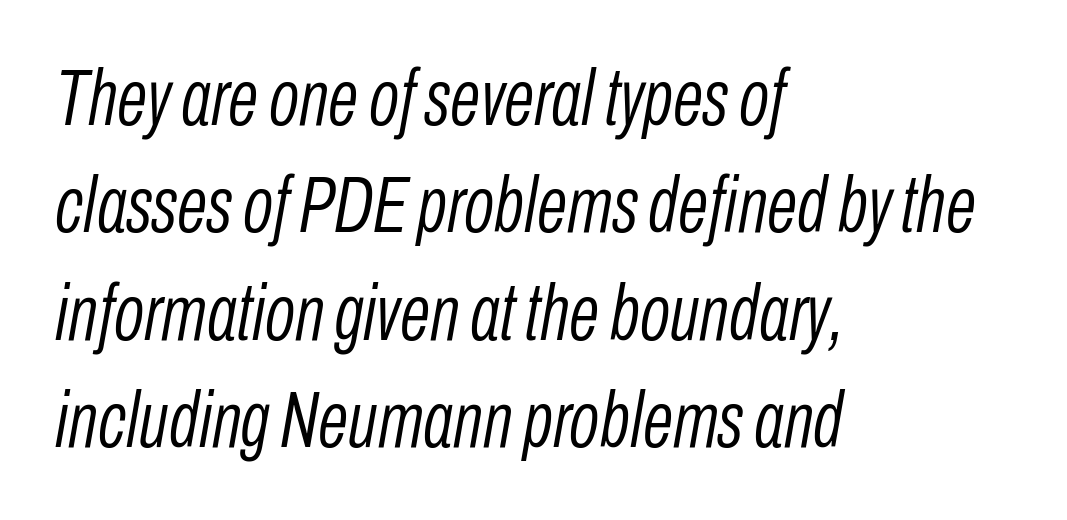
{"italic": "yes", "lean": "right", "slant_degrees": 10, "bold": "no", "weight": "light", "width": "condensed", "stroke_contrast": "low", "x_height": "medium", "monospaced": "no", "underline": "no", "align": "left", "line_spacing": "normal", "line_spacing_ratio": 1.36, "letter_spacing": "normal", "letter_spacing_em": 0.0, "glyph_px": 79}
